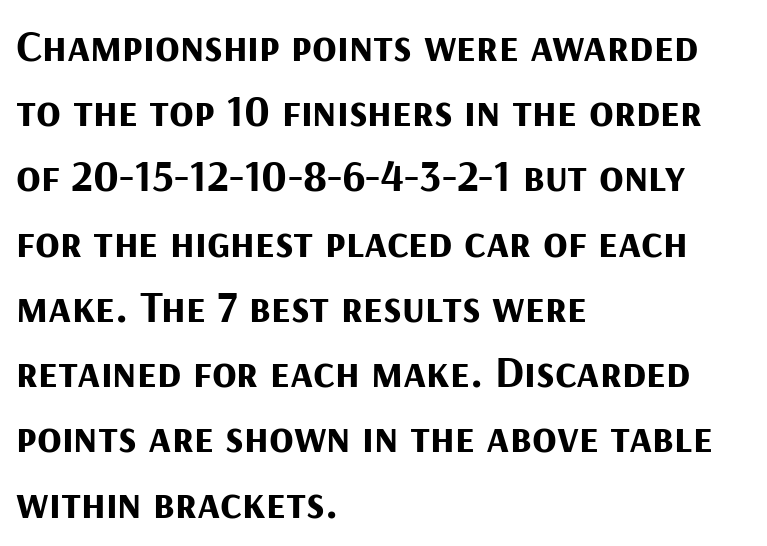
Check the space under the baseline: it is left empty. Each word holds together tightly as a unit, with standard inter-letter gaps. Layout note: lines flush left. This sample keeps an unexceptional amount of space between lines.
